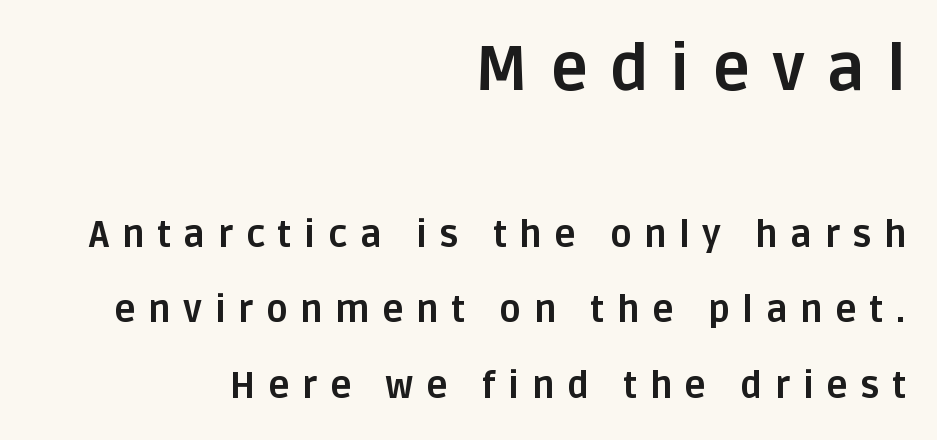
The image shows 63 px bold sans-serif type, upright; set right-aligned, loose line spacing (2.09x), unusually wide letter spacing (+0.35 em), not underlined; the first (top) block is 1.75x larger; low stroke contrast and a large x-height.
